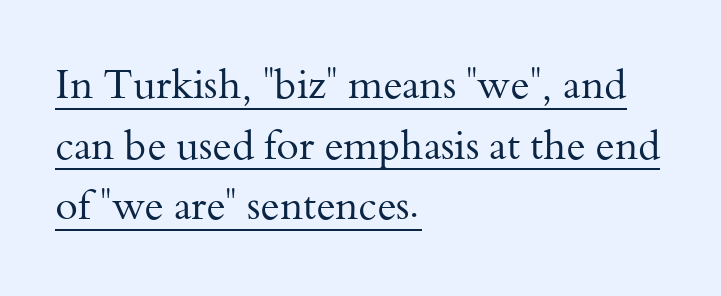
The image shows 41 px regular-weight serif type, upright; set left-aligned, normal line spacing (1.48x), normal letter spacing, underlined; medium stroke contrast and a small x-height.
